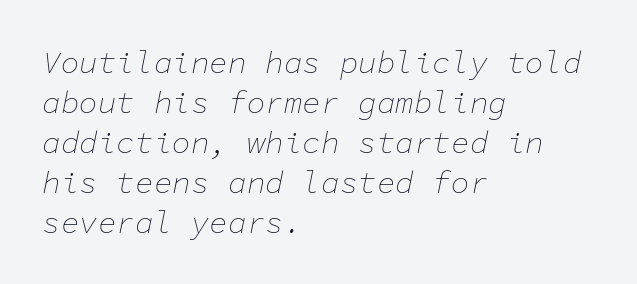
The image shows 31 px thin type, italic (leaning right), monospaced; set left-aligned, normal line spacing (1.29x), normal letter spacing, not underlined; low stroke contrast and a medium x-height.
